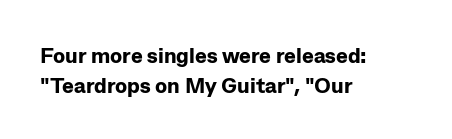
The paragraph shown leans on its left margin. The glyphs have the mass of a bold cut. How are the letters spaced? Ordinarily, with no added tracking. This sample uses an upright cut, with every glyph sitting square on the baseline.
